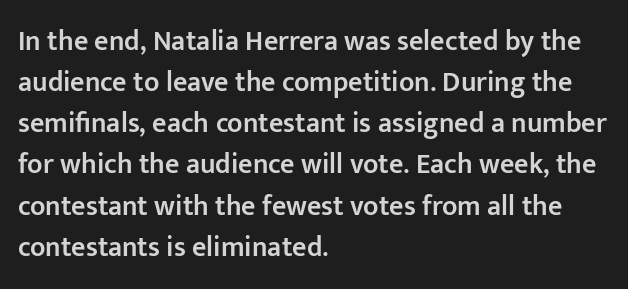
Q: Is the text bold? A: Semi-bold.
Q: Is the text italic (slanted)? A: No, it is upright.
Q: Is the typeface a serif or a sans-serif typeface? A: Sans-serif.
Q: Is the text underlined? A: No.
Q: How is the paragraph aligned? A: Left-aligned.
Q: Is the spacing between letters normal or unusually wide? A: Normal.
Q: Is the spacing between lines tight, normal or loose? A: Normal.
Q: Width (condensed, normal, or wide)? A: Normal.
Q: Stroke contrast? A: Low.
Q: x-height? A: Medium.
Q: Monospaced? A: No.
